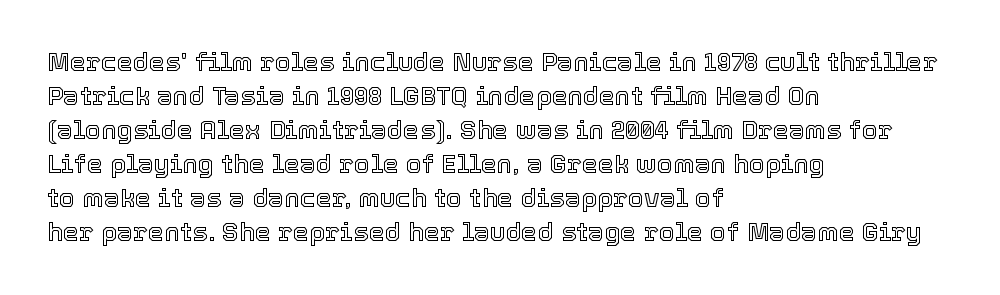
The image shows 26 px text type, upright; set left-aligned, normal line spacing (1.31x), normal letter spacing, not underlined.
